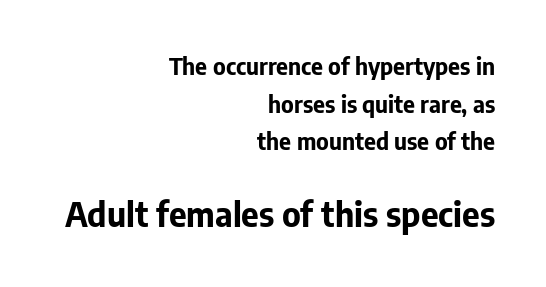
{"serif": "no", "italic": "no", "bold": "yes", "weight": "bold", "width": "normal", "stroke_contrast": "low", "x_height": "medium", "monospaced": "no", "underline": "no", "align": "right", "line_spacing": "normal", "line_spacing_ratio": 1.64, "letter_spacing": "normal", "letter_spacing_em": 0.0, "larger_block": "second", "size_ratio": 1.48, "glyph_px": 34}
